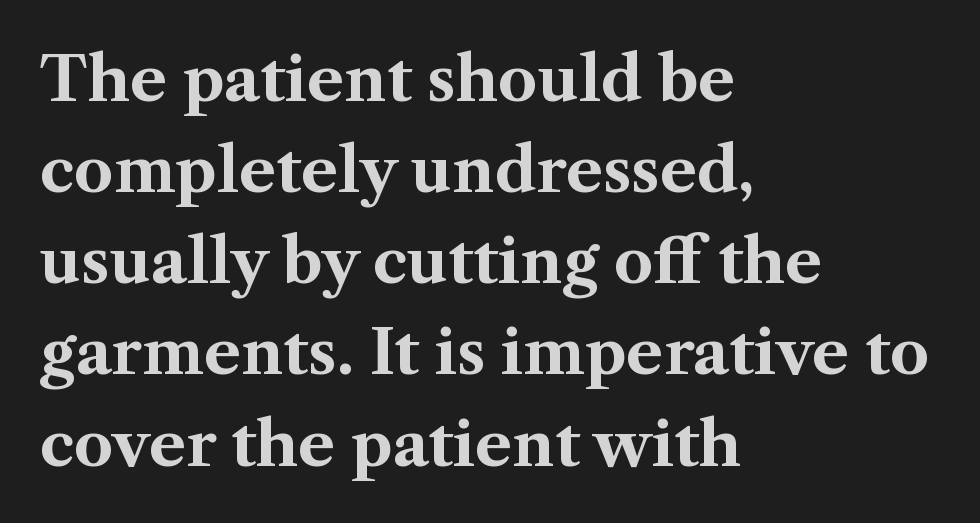
The image shows 62 px bold serif type, upright; set left-aligned, normal line spacing (1.47x), normal letter spacing, not underlined; medium stroke contrast and a medium x-height.
